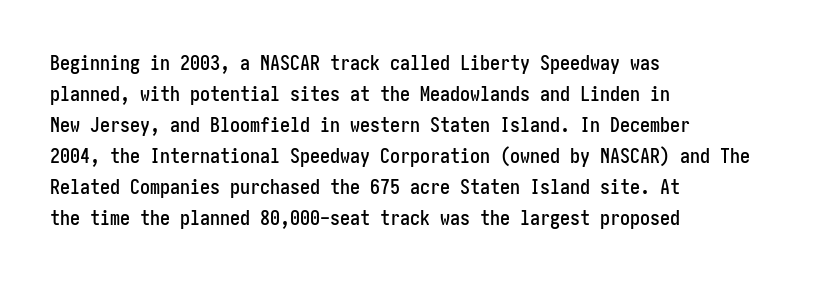
{"italic": "no", "underline": "no", "align": "left", "line_spacing": "normal", "line_spacing_ratio": 1.55, "letter_spacing": "normal", "letter_spacing_em": 0.0, "glyph_px": 20}
